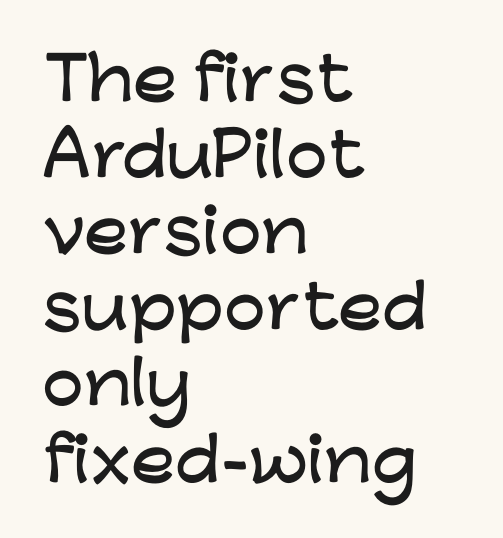
{"serif": "no", "italic": "no", "width": "wide", "stroke_contrast": "low", "x_height": "medium", "monospaced": "no", "underline": "no", "align": "left", "line_spacing": "normal", "line_spacing_ratio": 1.29, "letter_spacing": "normal", "letter_spacing_em": 0.0, "glyph_px": 59}
